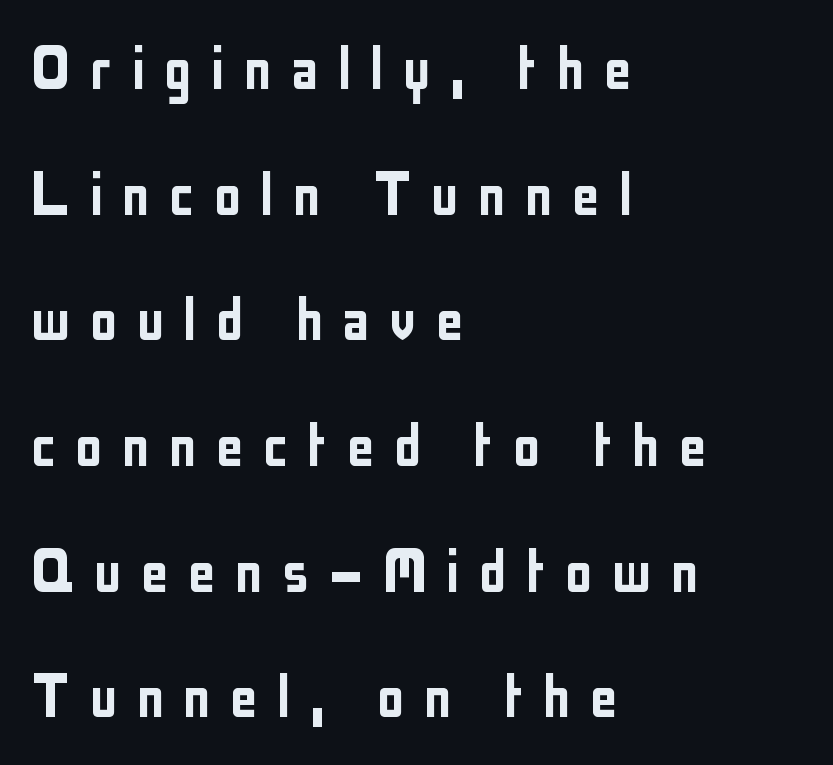
The image shows 71 px condensed sans-serif type, upright; set left-aligned, line spacing 1.77x, unusually wide letter spacing (+0.26 em), not underlined; low stroke contrast and a medium x-height.
